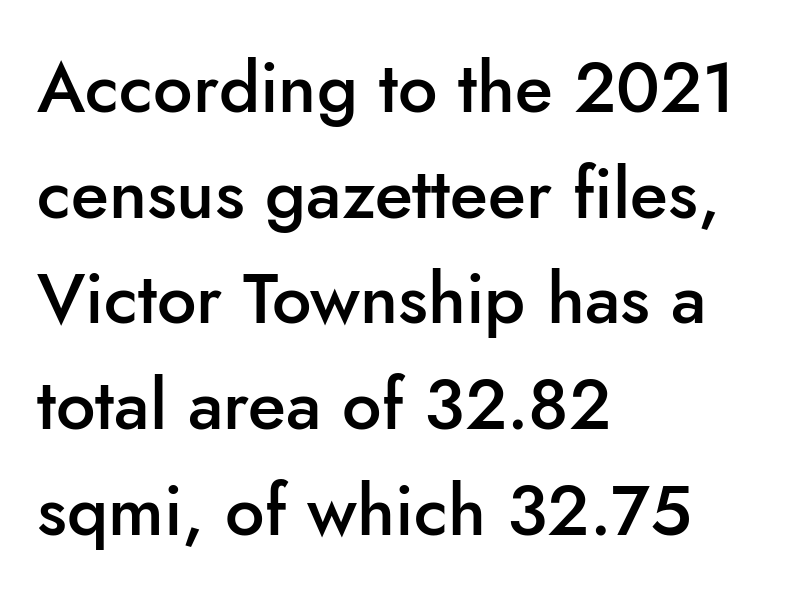
Q: Is the text bold? A: Semi-bold.
Q: Is the text italic (slanted)? A: No, it is upright.
Q: Is the typeface a serif or a sans-serif typeface? A: Sans-serif.
Q: Is the text underlined? A: No.
Q: How is the paragraph aligned? A: Left-aligned.
Q: Is the spacing between letters normal or unusually wide? A: Normal.
Q: Is the spacing between lines tight, normal or loose? A: Normal.
Q: Width (condensed, normal, or wide)? A: Normal.
Q: Stroke contrast? A: Low.
Q: x-height? A: Small.
Q: Monospaced? A: No.
